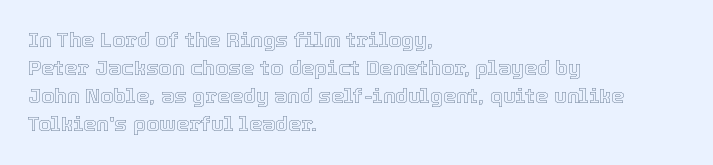
The image shows 21 px text type, upright; set left-aligned, normal line spacing (1.34x), normal letter spacing, not underlined.
